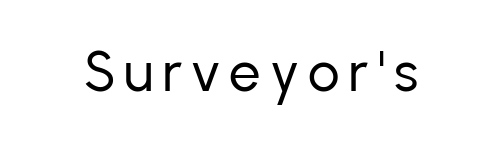
Q: Is the text bold? A: No.
Q: Is the text italic (slanted)? A: No, it is upright.
Q: Is the typeface a serif or a sans-serif typeface? A: Sans-serif.
Q: Is the text underlined? A: No.
Q: Width (condensed, normal, or wide)? A: Normal.
Q: Stroke contrast? A: Low.
Q: x-height? A: Medium.
Q: Monospaced? A: No.
